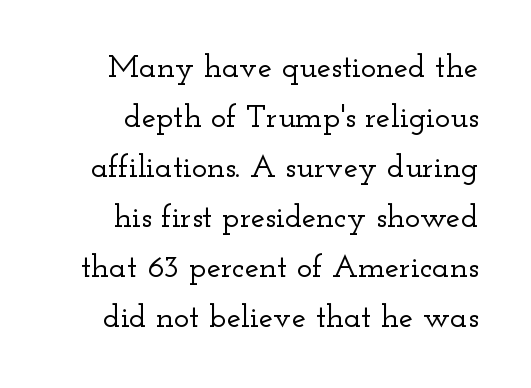
The image shows 32 px wide serif type, upright; set normal line spacing (1.56x), normal letter spacing, not underlined; low stroke contrast and a small x-height.
